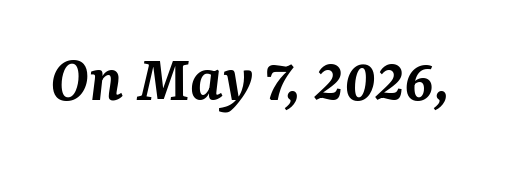
Q: Is the text bold? A: Semi-bold.
Q: Is the text italic (slanted)? A: Yes, it leans right by about 7 degrees.
Q: Is the typeface a serif or a sans-serif typeface? A: Serif.
Q: Is the text underlined? A: No.
Q: Is the spacing between letters normal or unusually wide? A: Normal.
Q: Width (condensed, normal, or wide)? A: Normal.
Q: Stroke contrast? A: Medium.
Q: x-height? A: Medium.
Q: Monospaced? A: No.
